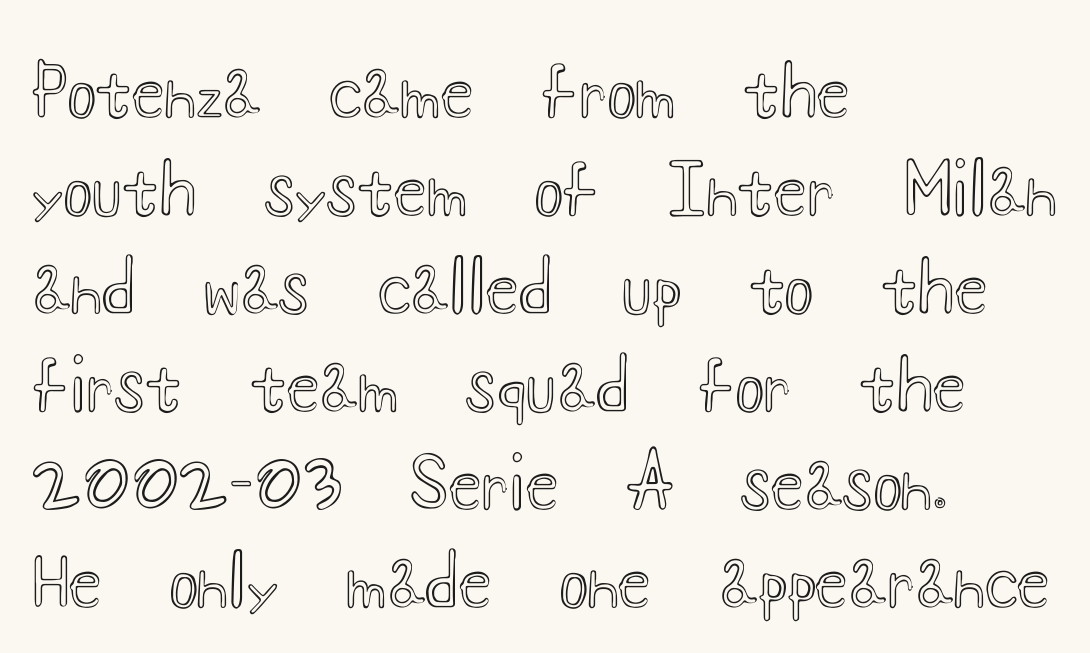
Unmarked baselines from the first word to the last. Does the leading feel generous? No, just average. Honestly, the letter spacing is just normal — you wouldn't notice it. Each line starts at the same left margin while the right side varies. You can tell it's not italic because the verticals are truly vertical. Think of a printed novel: that variable character pitch is what you see here.
